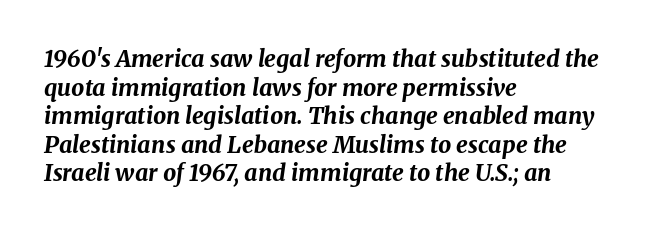
The image shows 23 px bold type, italic (leaning right); set left-aligned, line spacing 1.24x, normal letter spacing, not underlined.
